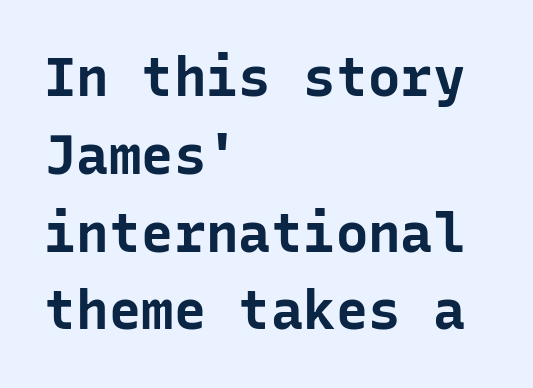
Q: Is the text bold? A: Yes.
Q: Is the text italic (slanted)? A: No, it is upright.
Q: Is the typeface a serif or a sans-serif typeface? A: Sans-serif.
Q: Is the text underlined? A: No.
Q: How is the paragraph aligned? A: Left-aligned.
Q: Is the spacing between letters normal or unusually wide? A: Normal.
Q: Is the spacing between lines tight, normal or loose? A: Normal.
Q: Width (condensed, normal, or wide)? A: Normal.
Q: Stroke contrast? A: Low.
Q: x-height? A: Medium.
Q: Monospaced? A: Yes.
